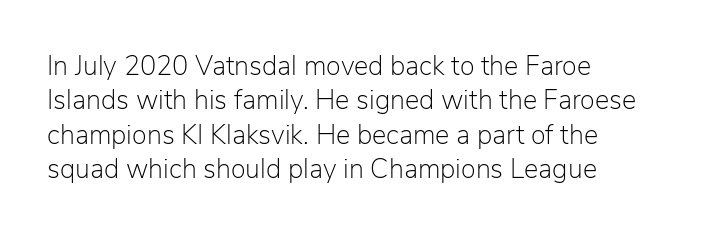
Q: Is the text bold? A: No.
Q: Is the text italic (slanted)? A: No, it is upright.
Q: Is the text underlined? A: No.
Q: How is the paragraph aligned? A: Left-aligned.
Q: Is the spacing between letters normal or unusually wide? A: Normal.
Q: Is the spacing between lines tight, normal or loose? A: Normal.
